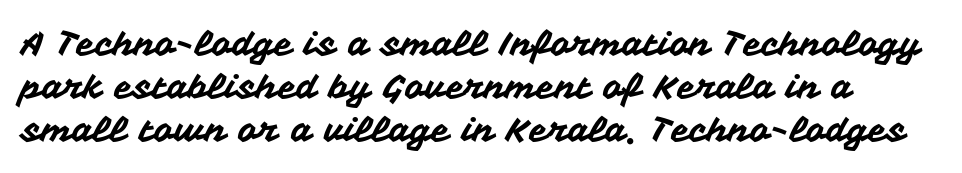
{"serif": "no", "width": "normal", "stroke_contrast": "medium", "x_height": "medium", "monospaced": "no", "underline": "no", "line_spacing": "normal", "line_spacing_ratio": 1.26, "letter_spacing": "normal", "letter_spacing_em": 0.0, "glyph_px": 34}
